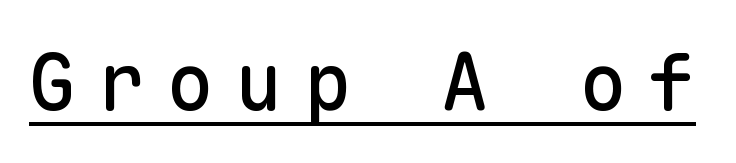
The image shows 79 px sans-serif type, upright, monospaced; set unusually wide letter spacing (+0.27 em), underlined; low stroke contrast and a medium x-height.
